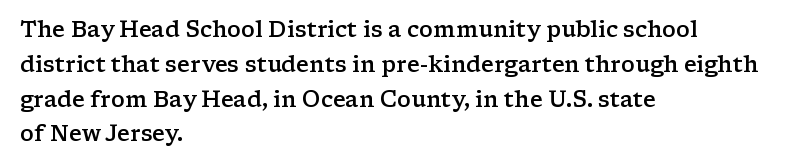
Firm but not heavy-handed strokes: this text is semibold. The specimen omits any rule beneath the text block's lines. Ordinary non-slanted type is in use. Each new line begins a customary step beneath the previous one. The line texture is even and compact thanks to regular tracking.
